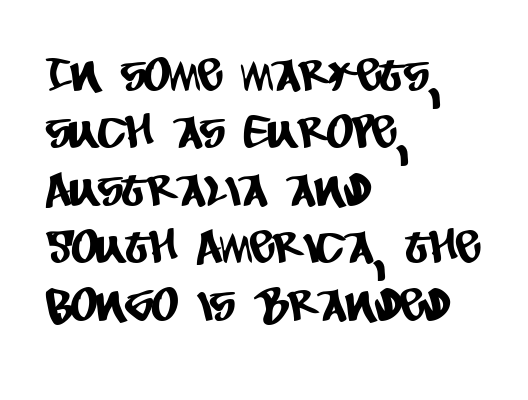
Normally led — the rows are evenly, conventionally spaced. Typeset ragged right — the left edge is the straight one. The face used here is proportionally spaced, like ordinary book or web type. Each row of text sits above clean, open space.
